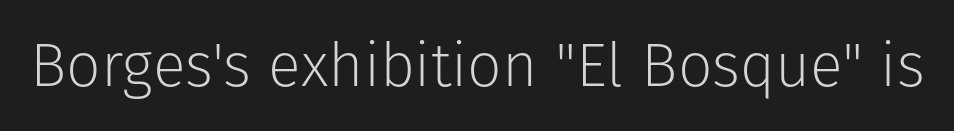
Q: Is the text bold? A: No.
Q: Is the text italic (slanted)? A: No, it is upright.
Q: Is the typeface a serif or a sans-serif typeface? A: Sans-serif.
Q: Is the text underlined? A: No.
Q: Is the spacing between letters normal or unusually wide? A: Normal.
Q: Width (condensed, normal, or wide)? A: Normal.
Q: Stroke contrast? A: Low.
Q: x-height? A: Medium.
Q: Monospaced? A: No.
